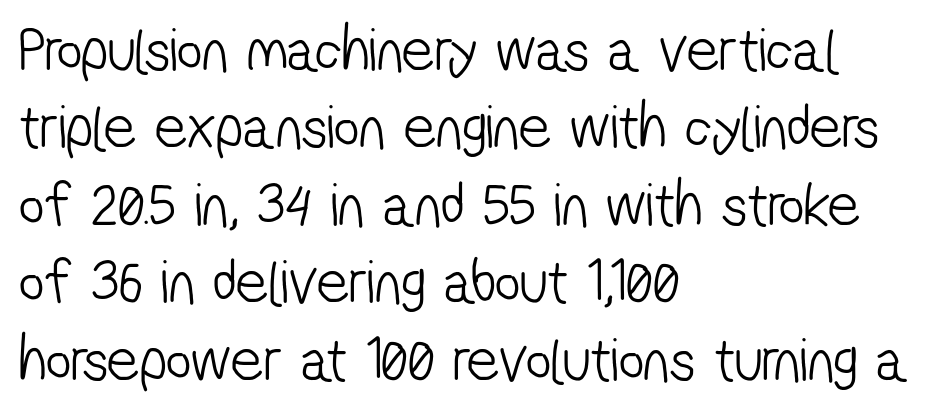
Letters have the restrained weight of plain body copy at most. Descenders are the only things crossing below the line. Nothing unusual about the tracking: characters are spaced as the font intends. Which margin do the lines hug? The left one — the right edge is uneven. Varying glyph widths throughout — classic text-font behaviour.
